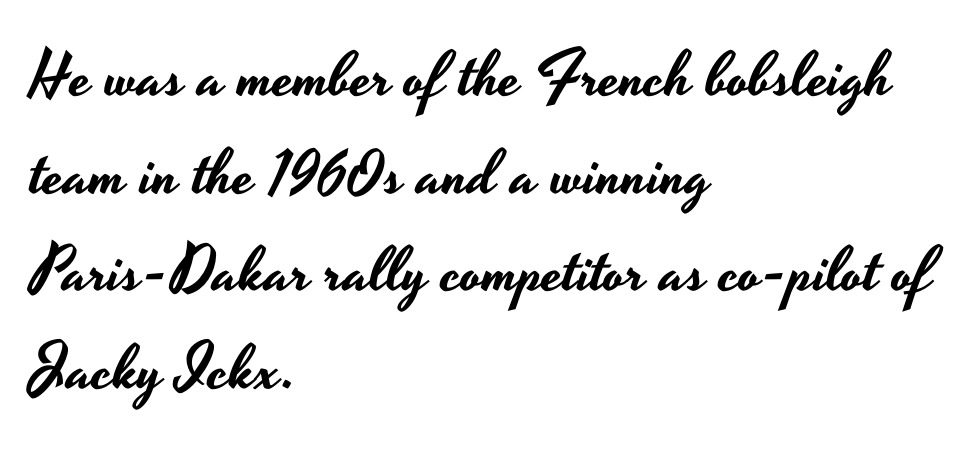
Q: Is the text italic (slanted)? A: Yes.
Q: Is the typeface a serif or a sans-serif typeface? A: Sans-serif.
Q: Is the text underlined? A: No.
Q: How is the paragraph aligned? A: Left-aligned.
Q: Is the spacing between letters normal or unusually wide? A: Normal.
Q: Is the spacing between lines tight, normal or loose? A: Normal.
Q: Width (condensed, normal, or wide)? A: Wide.
Q: Stroke contrast? A: Low.
Q: x-height? A: Small.
Q: Monospaced? A: No.
